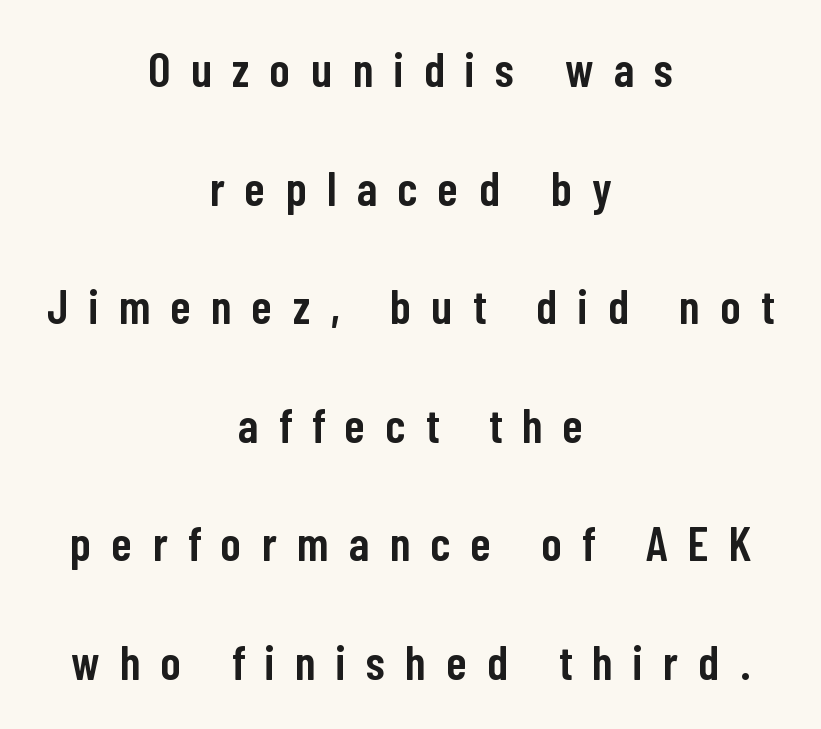
{"serif": "no", "italic": "no", "bold": "semi", "weight": "semibold", "width": "condensed", "stroke_contrast": "low", "x_height": "medium", "monospaced": "no", "underline": "no", "align": "center", "line_spacing": "loose", "line_spacing_ratio": 2.47, "letter_spacing": "wide", "letter_spacing_em": 0.43, "glyph_px": 48}
